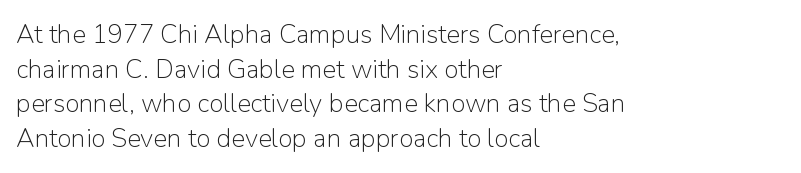
Q: Is the text bold? A: No.
Q: Is the text italic (slanted)? A: No, it is upright.
Q: Is the text underlined? A: No.
Q: How is the paragraph aligned? A: Left-aligned.
Q: Is the spacing between letters normal or unusually wide? A: Normal.
Q: Is the spacing between lines tight, normal or loose? A: Normal.
